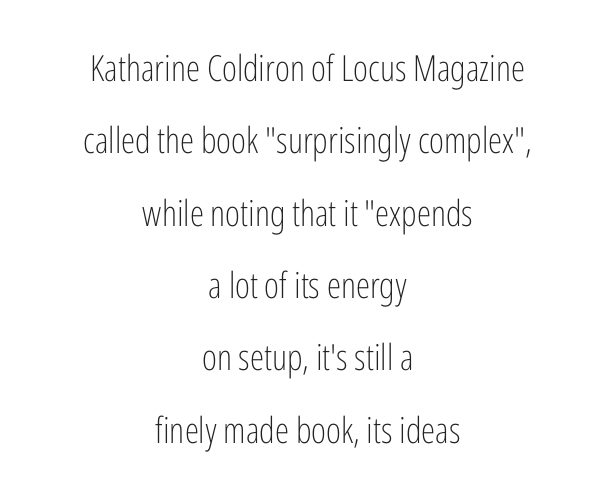
The face used here is proportionally spaced, like ordinary book or web type. Line starts and ends both wander, symmetrically. Type style note: lacks serifs. Weight: not bold — regular or lighter. In terms of posture, this sample is upright. Each new line begins a long way beneath the previous one.
